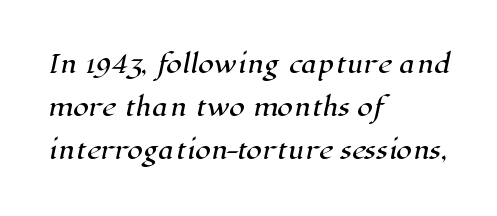
The image shows 25 px text type; set left-aligned, line spacing 1.73x, normal letter spacing, not underlined.
